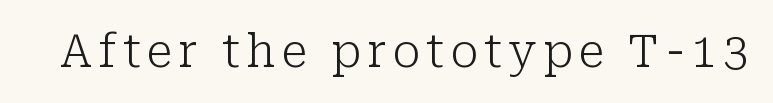
{"serif": "yes", "italic": "no", "bold": "no", "weight": "light", "width": "normal", "stroke_contrast": "low", "x_height": "medium", "monospaced": "no", "underline": "no", "glyph_px": 45}
